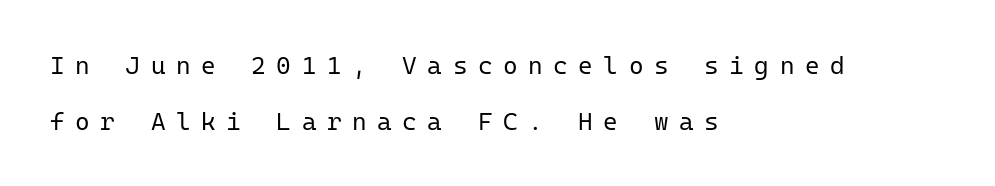
{"italic": "no", "bold": "no", "underline": "no", "align": "left", "line_spacing": "loose", "line_spacing_ratio": 2.23, "letter_spacing": "wide", "letter_spacing_em": 0.42, "glyph_px": 25}
